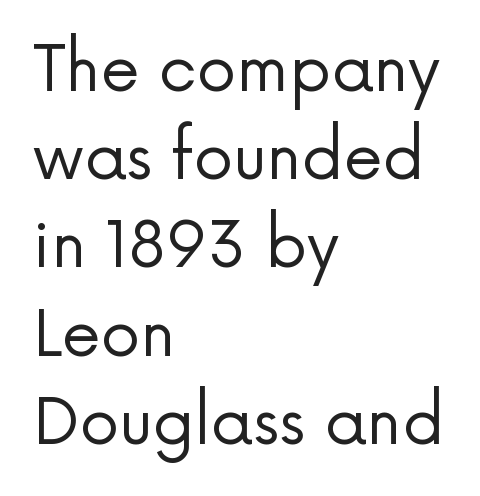
Q: Is the text bold? A: No.
Q: Is the text italic (slanted)? A: No, it is upright.
Q: Is the typeface a serif or a sans-serif typeface? A: Sans-serif.
Q: Is the text underlined? A: No.
Q: How is the paragraph aligned? A: Left-aligned.
Q: Is the spacing between letters normal or unusually wide? A: Normal.
Q: Is the spacing between lines tight, normal or loose? A: Normal.
Q: Width (condensed, normal, or wide)? A: Normal.
Q: Stroke contrast? A: Low.
Q: x-height? A: Medium.
Q: Monospaced? A: No.
